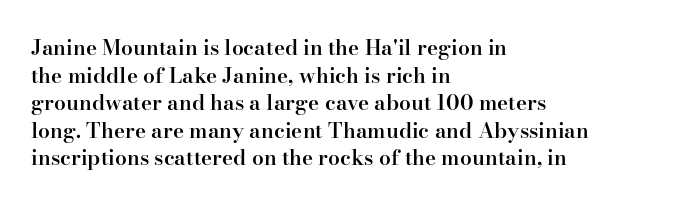
The image shows 21 px text type, upright; set left-aligned, normal line spacing (1.31x), normal letter spacing, not underlined.
